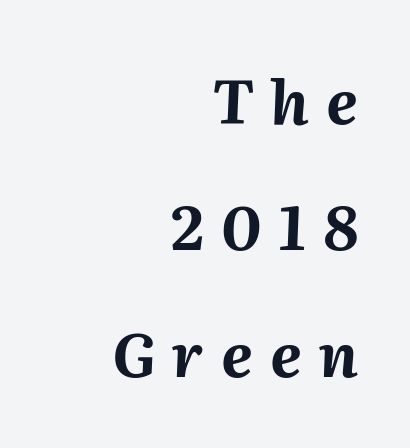
Glyph-to-glyph distance is far greater than everyday printed text. If you drew a line through each stem, it would be angled. One glance says open: line gaps are wider than usual. No word sits above an underline.
